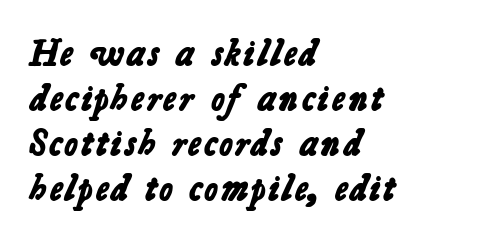
The image shows 37 px bold sans-serif type; set left-aligned, line spacing 1.22x, normal letter spacing, not underlined; low stroke contrast and a medium x-height.
